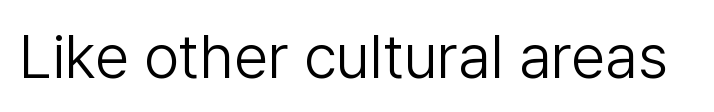
Look at the tracking — it's just the regular setting, nothing added. Proportional: the letters do not fall into vertical columns. Nothing heavy about these letters — not bold at all. The axis of the letterforms is exactly vertical.
